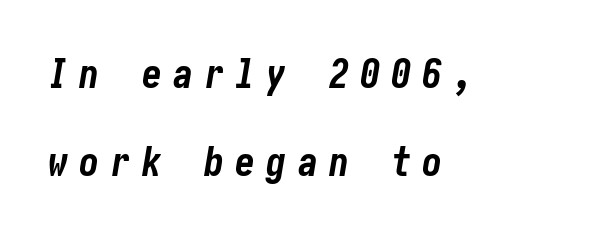
{"italic": "yes", "lean": "right", "slant_degrees": 10, "bold": "yes", "weight": "bold", "width": "condensed", "stroke_contrast": "low", "x_height": "medium", "underline": "no", "align": "left", "line_spacing": "loose", "line_spacing_ratio": 2.2, "letter_spacing": "wide", "letter_spacing_em": 0.28, "glyph_px": 40}
